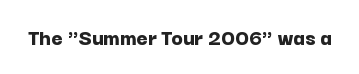
Q: Is the text bold? A: Yes.
Q: Is the text italic (slanted)? A: No, it is upright.
Q: Is the text underlined? A: No.
Q: Is the spacing between letters normal or unusually wide? A: Normal.
